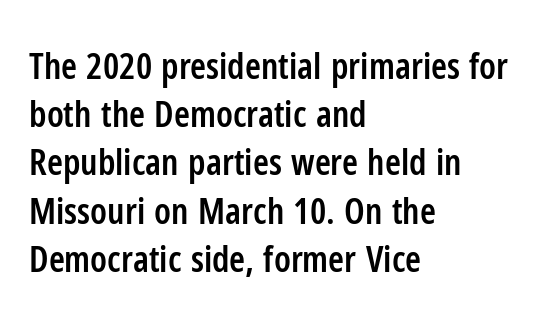
Q: Is the text bold? A: Semi-bold.
Q: Is the text italic (slanted)? A: No, it is upright.
Q: Is the typeface a serif or a sans-serif typeface? A: Sans-serif.
Q: Is the text underlined? A: No.
Q: How is the paragraph aligned? A: Left-aligned.
Q: Is the spacing between letters normal or unusually wide? A: Normal.
Q: Is the spacing between lines tight, normal or loose? A: Normal.
Q: Width (condensed, normal, or wide)? A: Condensed.
Q: Stroke contrast? A: Low.
Q: x-height? A: Medium.
Q: Monospaced? A: No.
